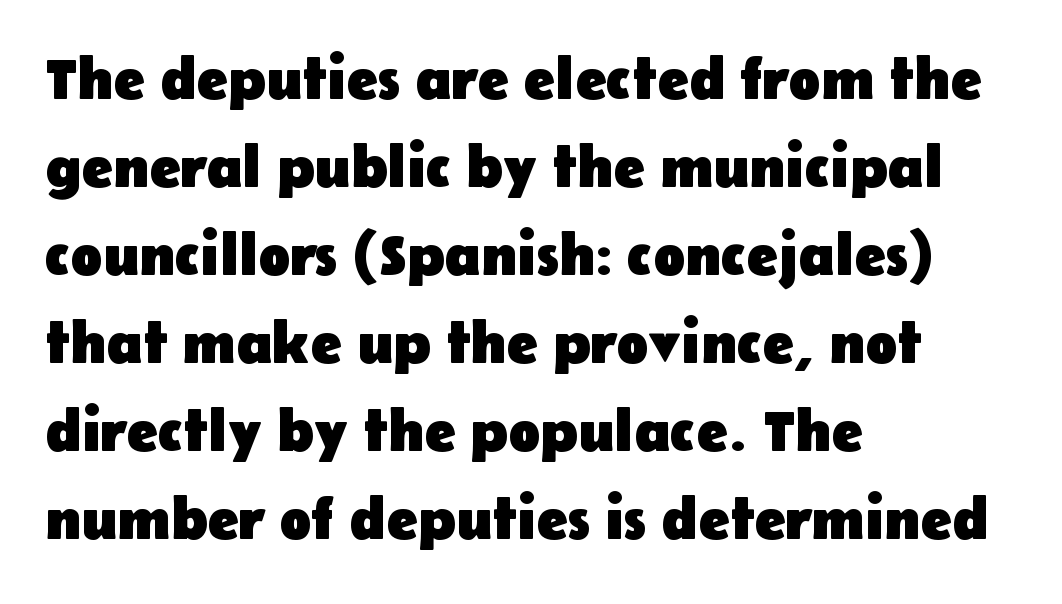
Q: Is the text bold? A: Yes.
Q: Is the text italic (slanted)? A: No, it is upright.
Q: Is the typeface a serif or a sans-serif typeface? A: Sans-serif.
Q: Is the text underlined? A: No.
Q: How is the paragraph aligned? A: Left-aligned.
Q: Is the spacing between letters normal or unusually wide? A: Normal.
Q: Is the spacing between lines tight, normal or loose? A: Normal.
Q: Width (condensed, normal, or wide)? A: Normal.
Q: Stroke contrast? A: Low.
Q: x-height? A: Medium.
Q: Monospaced? A: No.
